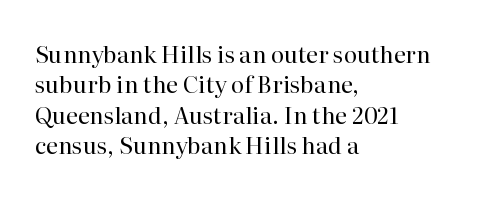
{"italic": "no", "bold": "no", "underline": "no", "align": "left", "line_spacing": "normal", "line_spacing_ratio": 1.32, "letter_spacing": "normal", "letter_spacing_em": 0.0, "glyph_px": 23}
